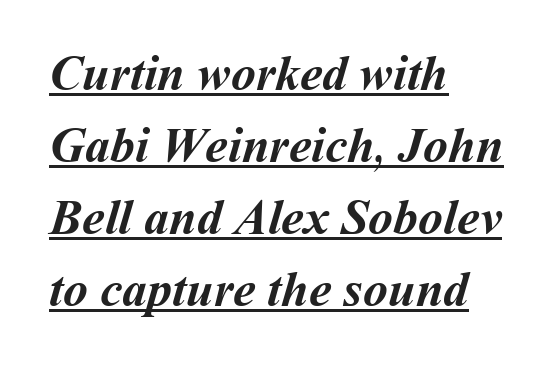
The image shows 50 px semibold type; set left-aligned, normal line spacing (1.44x), normal letter spacing, underlined; medium stroke contrast and a medium x-height.
